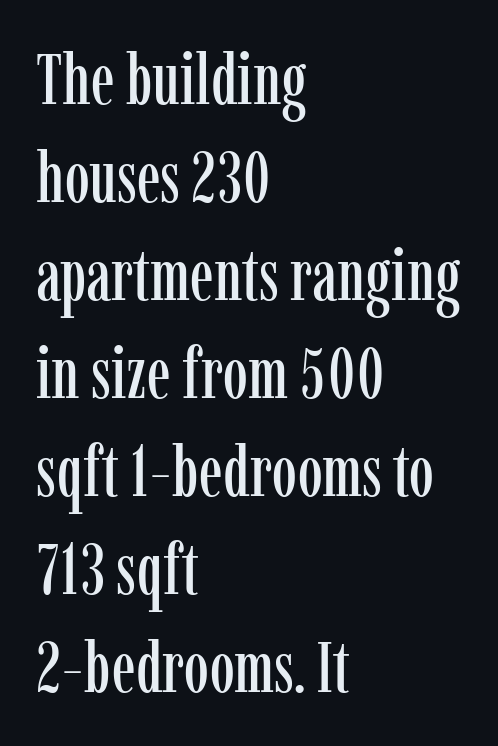
Q: Is the text italic (slanted)? A: No, it is upright.
Q: Is the typeface a serif or a sans-serif typeface? A: Serif.
Q: Is the text underlined? A: No.
Q: How is the paragraph aligned? A: Left-aligned.
Q: Is the spacing between letters normal or unusually wide? A: Normal.
Q: Is the spacing between lines tight, normal or loose? A: Normal.
Q: Width (condensed, normal, or wide)? A: Condensed.
Q: Stroke contrast? A: Low.
Q: x-height? A: Medium.
Q: Monospaced? A: No.
